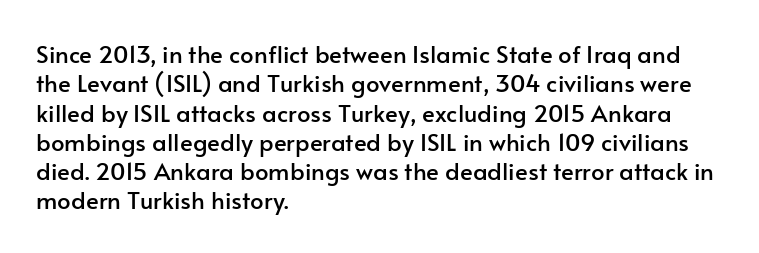
The lettering stays uniformly vertical, giving the passage a roman look. The letterforms sit shoulder to shoulder at normal distance. The setting favours the left margin, as ordinary paragraphs usually do. Decoration check: the copy has no underline.
